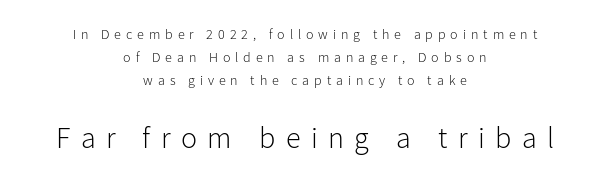
The image shows 30 px light sans-serif type, upright; set centered, normal line spacing (1.64x), unusually wide letter spacing (+0.35 em), not underlined; the second (bottom) block is 2.14x larger; low stroke contrast and a medium x-height.
